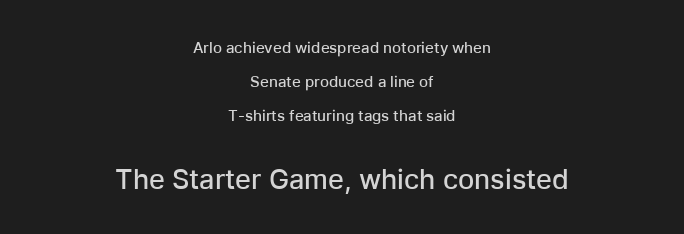
Q: Is the text bold? A: Semi-bold.
Q: Is the text italic (slanted)? A: No, it is upright.
Q: Is the text underlined? A: No.
Q: How is the paragraph aligned? A: Centered.
Q: Is the spacing between letters normal or unusually wide? A: Normal.
Q: Is the spacing between lines tight, normal or loose? A: Loose.
Q: Which block of text is set in a larger size, the first (top) or the second (bottom)? A: The second (bottom) one.
